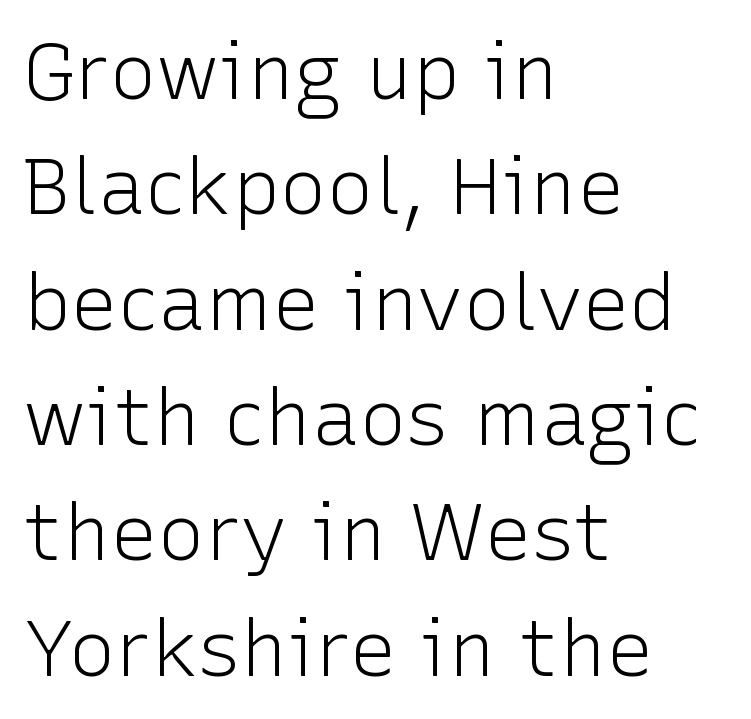
Q: Is the text bold? A: No.
Q: Is the text italic (slanted)? A: No, it is upright.
Q: Is the typeface a serif or a sans-serif typeface? A: Sans-serif.
Q: Is the text underlined? A: No.
Q: How is the paragraph aligned? A: Left-aligned.
Q: Is the spacing between letters normal or unusually wide? A: Normal.
Q: Is the spacing between lines tight, normal or loose? A: Normal.
Q: Width (condensed, normal, or wide)? A: Normal.
Q: Stroke contrast? A: Low.
Q: x-height? A: Medium.
Q: Monospaced? A: No.
